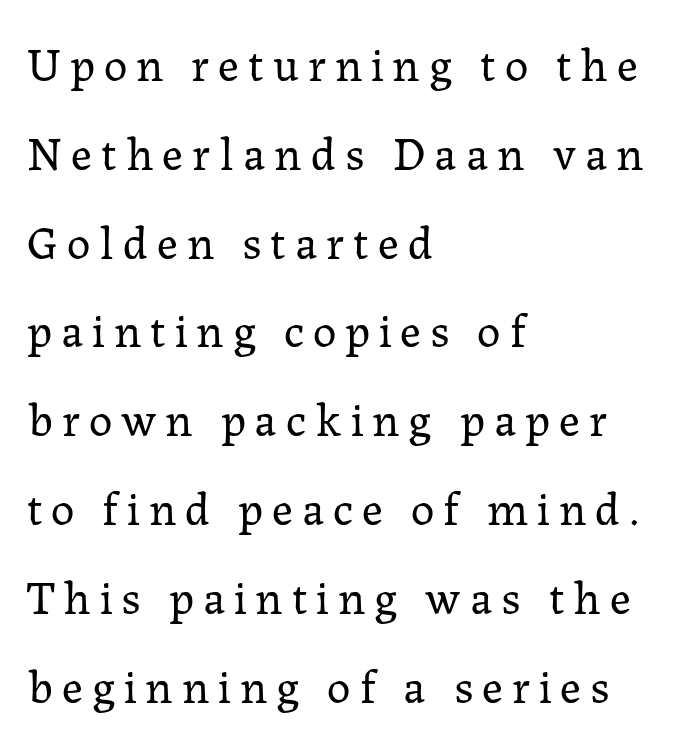
The image shows 47 px regular-weight serif type, upright; set left-aligned, line spacing 1.89x, not underlined; low stroke contrast and a medium x-height.
